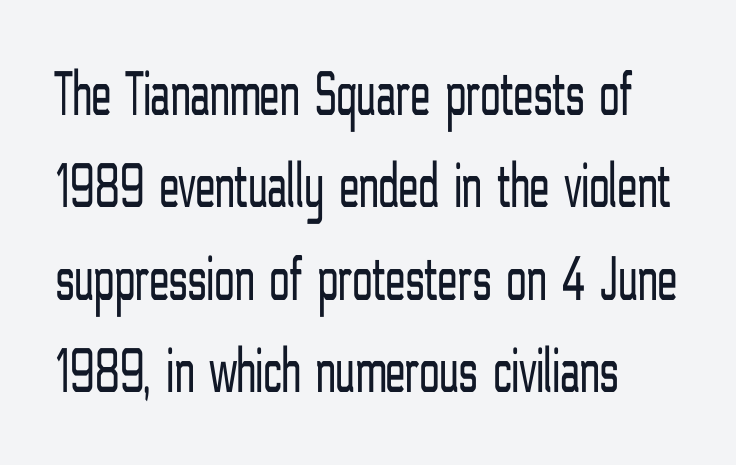
The image shows 65 px light, condensed sans-serif type, upright; set left-aligned, normal line spacing (1.42x), normal letter spacing, not underlined; low stroke contrast and a medium x-height.
